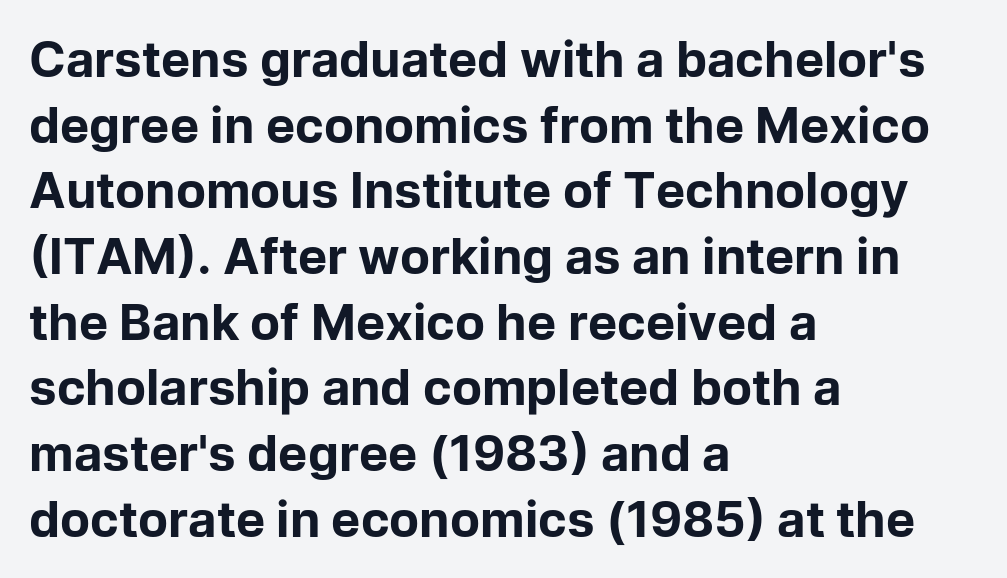
Line beginnings align vertically; line endings do not. Descenders hang freely into open space. I'd describe the lettering as bold — thick and assertive. A typesetter would call this proportional, since set widths differ per character.
